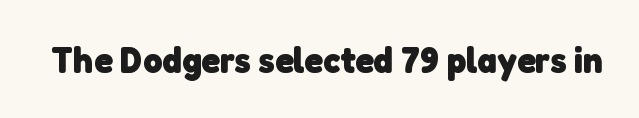
A full-strength bold gives these letters their thick strokes. The passage shown is typed in a proportional face where columns would drift. What stands out about the letter spacing? Nothing — it is the standard amount. Font category for this specimen: sans-serif. Honestly, there is no underline to notice here at all.
